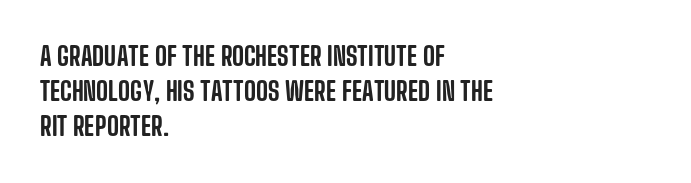
Q: Is the text italic (slanted)? A: No, it is upright.
Q: Is the text underlined? A: No.
Q: How is the paragraph aligned? A: Left-aligned.
Q: Is the spacing between letters normal or unusually wide? A: Normal.
Q: Is the spacing between lines tight, normal or loose? A: Normal.
